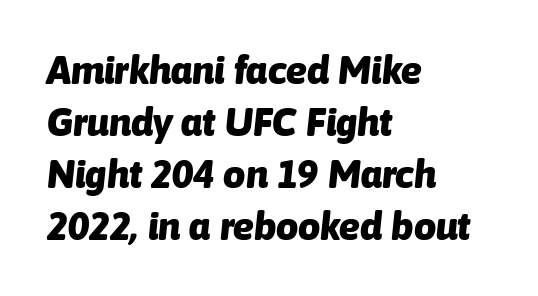
Q: Is the text bold? A: Yes.
Q: Is the text italic (slanted)? A: Yes, it leans right by about 6 degrees.
Q: Is the text underlined? A: No.
Q: How is the paragraph aligned? A: Left-aligned.
Q: Is the spacing between letters normal or unusually wide? A: Normal.
Q: Is the spacing between lines tight, normal or loose? A: Normal.
Q: Width (condensed, normal, or wide)? A: Normal.
Q: Stroke contrast? A: Low.
Q: x-height? A: Medium.
Q: Monospaced? A: No.
